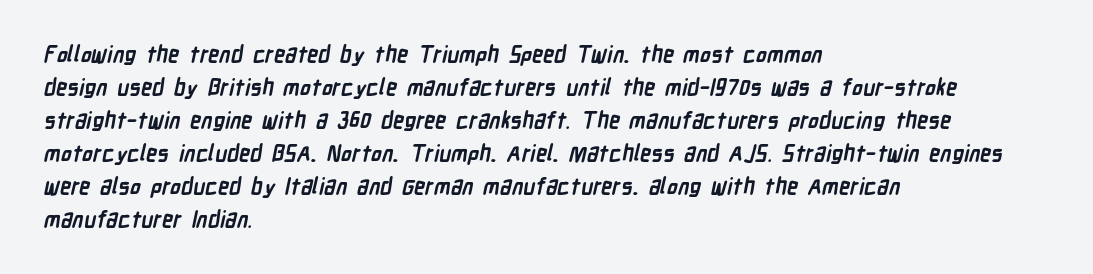
The words here are not underlined. The gaps between neighbouring characters are ordinary and unremarkable. The strokes are fattened all the way to bold. Summary of vertical rhythm: regular, with standard interline spacing. The paragraph has a hard left edge and a soft right edge.
